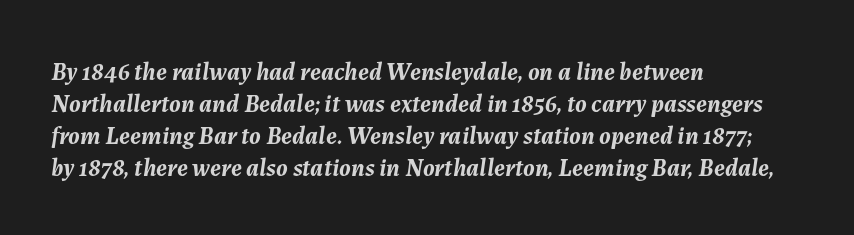
Baseline-to-baseline distance is the conventional proportion of letter height. The sample has been set heavy, in full bold. Look at the tracking — it's just the regular setting, nothing added. Caption: multi-line text, flush left, ragged right. These lines were composed using italics. The space directly below the letters is spotless.
